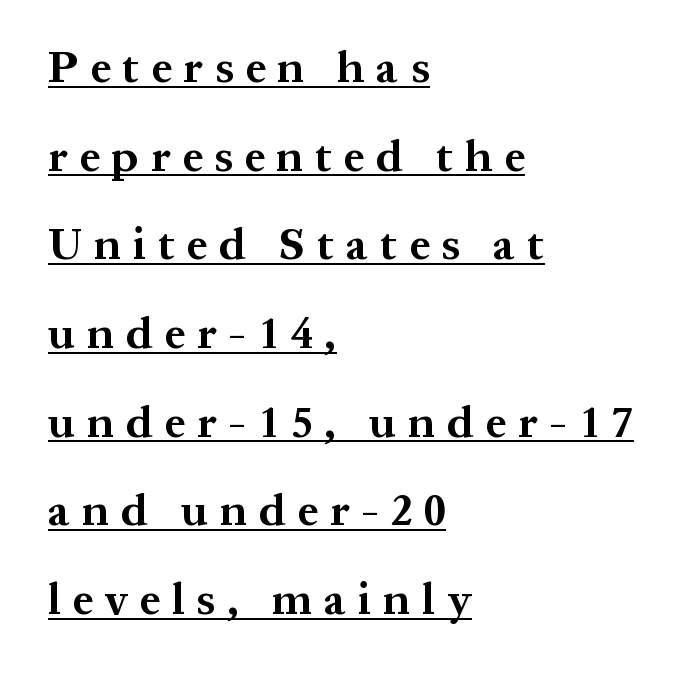
These lines stand farther apart than default settings would place them. Old-style or modern, the face here clearly has serifs. Characters remain perfectly vertical along every line. The letterforms stand isolated, each surrounded by extra space. In terms of weight, the rendering is a true, heavy bold. Compared with undecorated copy, this sample adds a rule below the words.
